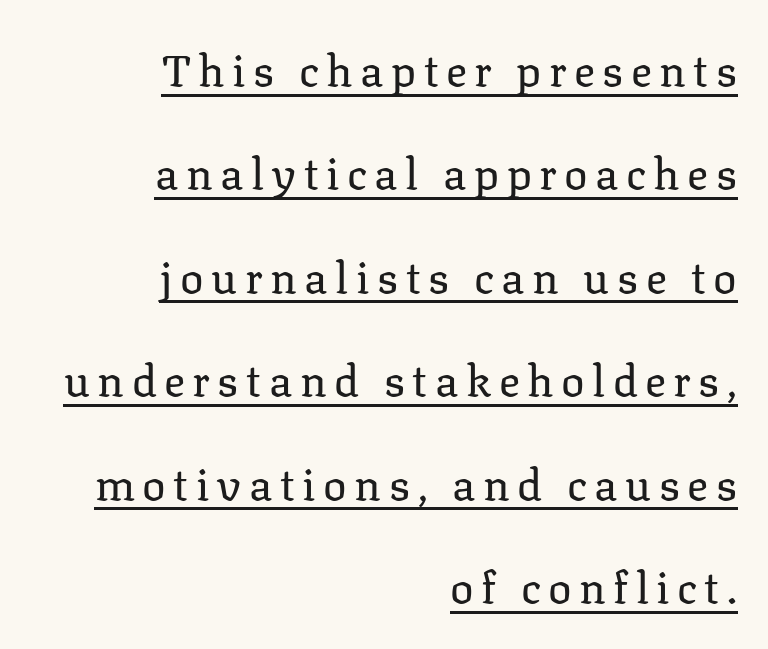
{"serif": "yes", "italic": "no", "bold": "no", "weight": "regular", "width": "normal", "stroke_contrast": "low", "x_height": "medium", "monospaced": "no", "underline": "yes", "align": "right", "line_spacing": "loose", "line_spacing_ratio": 2.35, "glyph_px": 44}
